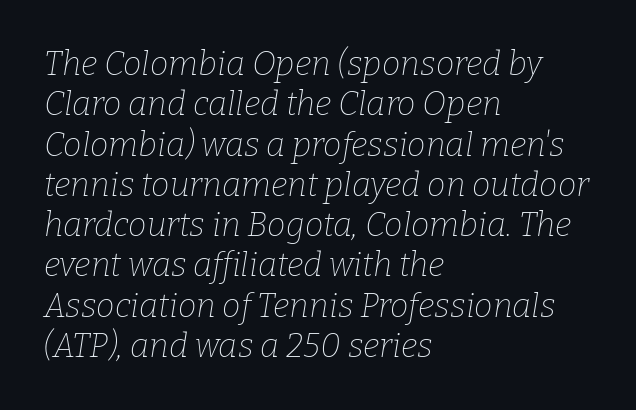
{"serif": "yes", "italic": "yes", "lean": "right", "slant_degrees": 9, "bold": "no", "weight": "thin", "width": "normal", "stroke_contrast": "low", "x_height": "medium", "monospaced": "no", "underline": "no", "align": "left", "line_spacing_ratio": 1.22, "letter_spacing": "normal", "letter_spacing_em": 0.0, "glyph_px": 33}
